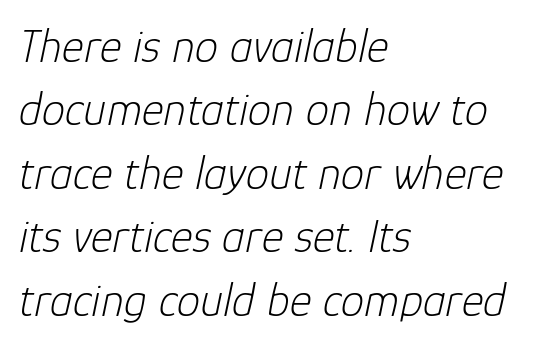
Does the leading feel generous? No, just average. Here the glyphs are tracked normally, forming tight word shapes. Notice how the stems are inclined rather than vertical — that's the hallmark of italics. Stem width sits at or under what a default text font uses.
